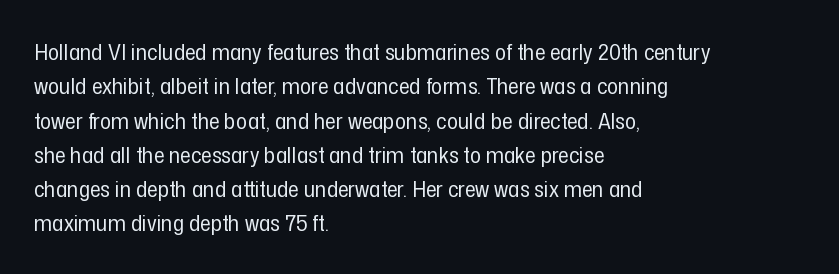
{"italic": "no", "bold": "no", "underline": "no", "align": "left", "line_spacing": "normal", "line_spacing_ratio": 1.49, "letter_spacing": "normal", "letter_spacing_em": 0.0, "glyph_px": 23}
